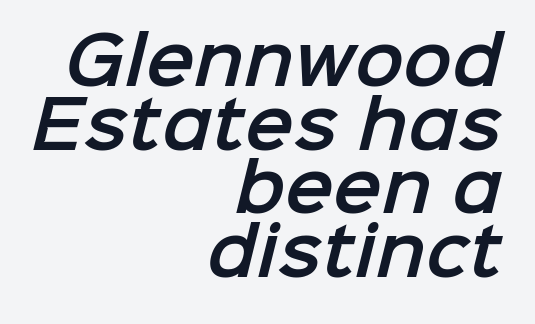
Q: Is the typeface a serif or a sans-serif typeface? A: Sans-serif.
Q: Is the text underlined? A: No.
Q: How is the paragraph aligned? A: Right-aligned.
Q: Is the spacing between letters normal or unusually wide? A: Normal.
Q: Is the spacing between lines tight, normal or loose? A: Tight.
Q: Width (condensed, normal, or wide)? A: Normal.
Q: Stroke contrast? A: Low.
Q: x-height? A: Medium.
Q: Monospaced? A: No.
